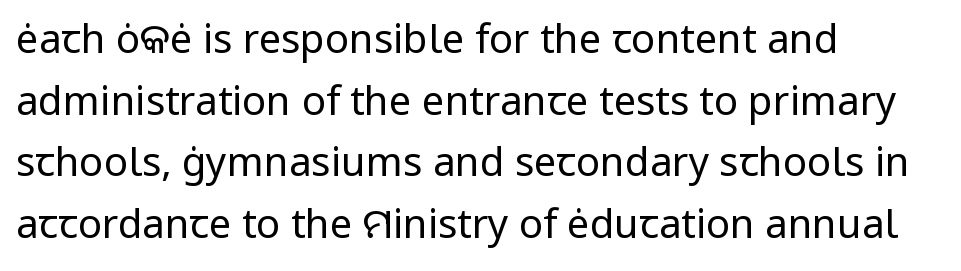
{"serif": "no", "italic": "no", "bold": "no", "weight": "regular", "width": "normal", "stroke_contrast": "low", "x_height": "medium", "monospaced": "no", "underline": "no", "align": "left", "line_spacing": "normal", "line_spacing_ratio": 1.54, "letter_spacing": "normal", "letter_spacing_em": 0.0, "glyph_px": 40}
